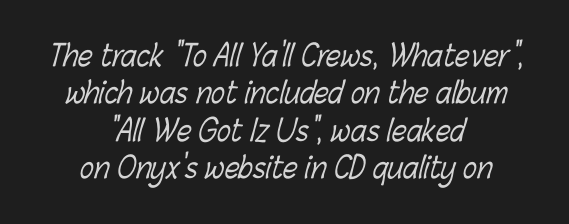
The image shows 29 px light, condensed type; set centered, normal line spacing (1.29x), normal letter spacing, not underlined; low stroke contrast and a medium x-height.
